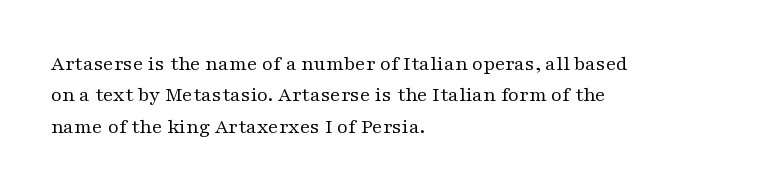
{"italic": "no", "bold": "no", "underline": "no", "align": "left", "line_spacing": "normal", "line_spacing_ratio": 1.49, "letter_spacing": "normal", "letter_spacing_em": 0.0, "glyph_px": 21}
